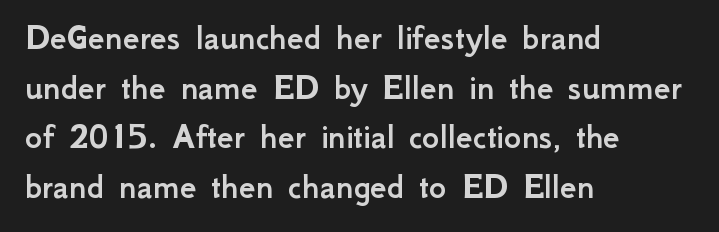
Q: Is the text italic (slanted)? A: No, it is upright.
Q: Is the typeface a serif or a sans-serif typeface? A: Sans-serif.
Q: Is the text underlined? A: No.
Q: How is the paragraph aligned? A: Left-aligned.
Q: Is the spacing between letters normal or unusually wide? A: Normal.
Q: Is the spacing between lines tight, normal or loose? A: Normal.
Q: Width (condensed, normal, or wide)? A: Normal.
Q: Stroke contrast? A: Low.
Q: x-height? A: Small.
Q: Monospaced? A: No.
